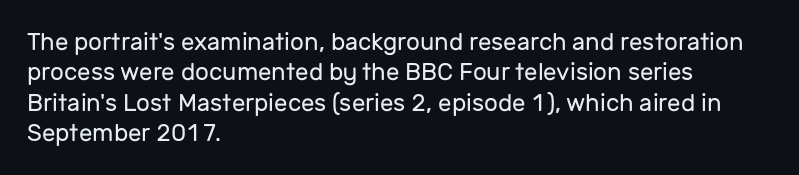
The type sits square on the baseline with zero lean. Only glyphs here, with clear space below each row. This sample is left-justified, so line endings fall wherever the words run out. Nothing unusual about the tracking: characters are spaced as the font intends. No extra ink here — the face is not bold.
